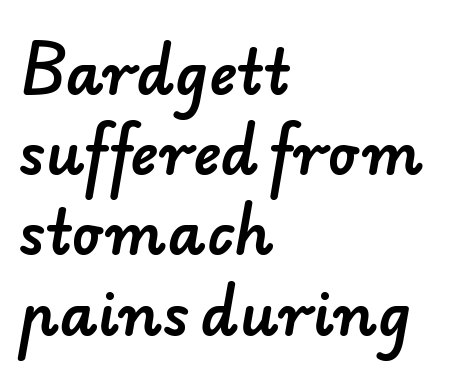
Nope, no serifs anywhere on these letters. Summary of vertical rhythm: regular, with standard interline spacing. All the whitespace from short lines collects on the right. This sample uses plain, unmodified letter spacing. Underline: absent.
